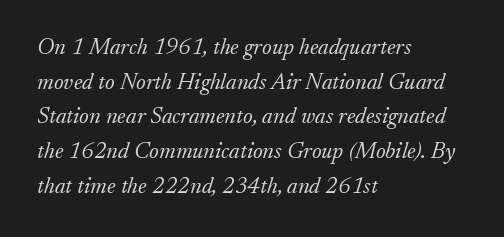
{"italic": "yes", "lean": "right", "slant_degrees": 17, "bold": "no", "underline": "no", "align": "left", "line_spacing": "normal", "line_spacing_ratio": 1.51, "letter_spacing": "normal", "letter_spacing_em": 0.0, "glyph_px": 23}
